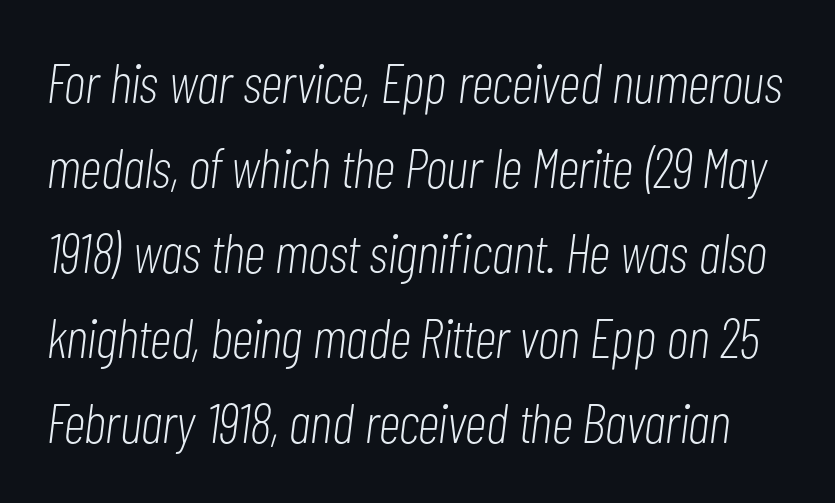
{"italic": "yes", "lean": "right", "slant_degrees": 7, "bold": "no", "weight": "light", "width": "condensed", "stroke_contrast": "low", "x_height": "medium", "monospaced": "no", "underline": "no", "line_spacing": "normal", "line_spacing_ratio": 1.52, "letter_spacing": "normal", "letter_spacing_em": 0.0, "glyph_px": 56}
